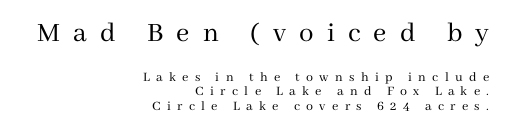
{"serif": "yes", "italic": "no", "bold": "no", "weight": "regular", "width": "normal", "stroke_contrast": "medium", "x_height": "medium", "monospaced": "no", "underline": "no", "align": "right", "line_spacing": "tight", "line_spacing_ratio": 1.03, "letter_spacing": "wide", "letter_spacing_em": 0.45, "larger_block": "first", "size_ratio": 2.07, "glyph_px": 29}
